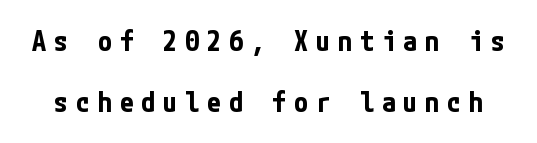
Q: Is the text bold? A: Yes.
Q: Is the text italic (slanted)? A: No, it is upright.
Q: Is the typeface a serif or a sans-serif typeface? A: Sans-serif.
Q: Is the text underlined? A: No.
Q: Is the spacing between letters normal or unusually wide? A: Unusually wide.
Q: Is the spacing between lines tight, normal or loose? A: Loose.
Q: Width (condensed, normal, or wide)? A: Condensed.
Q: Stroke contrast? A: Low.
Q: x-height? A: Medium.
